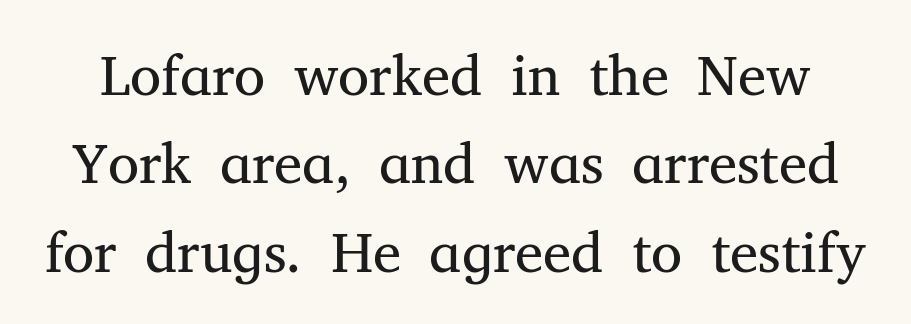
The image shows 57 px regular-weight serif type, upright; set normal line spacing (1.55x), normal letter spacing, not underlined; medium stroke contrast and a medium x-height.
